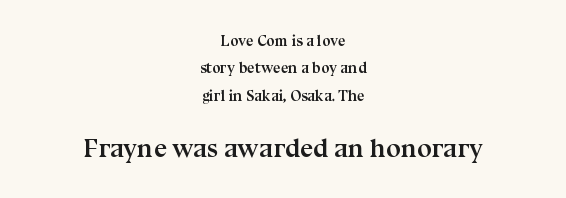
Q: Is the text bold? A: Yes.
Q: Is the text italic (slanted)? A: No, it is upright.
Q: Is the text underlined? A: No.
Q: How is the paragraph aligned? A: Centered.
Q: Is the spacing between letters normal or unusually wide? A: Normal.
Q: Which block of text is set in a larger size, the first (top) or the second (bottom)? A: The second (bottom) one.
